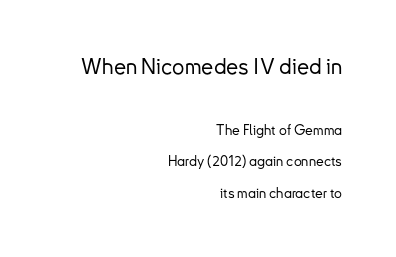
The image shows 22 px text type, upright; set right-aligned, loose line spacing (2.27x), normal letter spacing, not underlined; the first (top) block is 1.57x larger.
